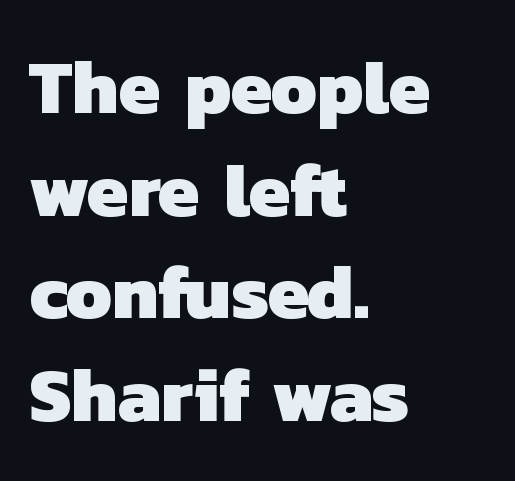
{"serif": "no", "bold": "yes", "weight": "heavy", "width": "normal", "stroke_contrast": "low", "x_height": "medium", "monospaced": "no", "underline": "no", "align": "left", "line_spacing": "normal", "line_spacing_ratio": 1.35, "letter_spacing": "normal", "letter_spacing_em": 0.0, "glyph_px": 76}
